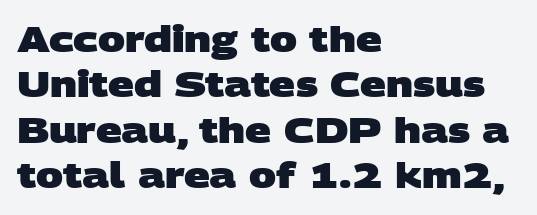
The image shows 36 px heavy, wide sans-serif type; set left-aligned, normal line spacing (1.26x), normal letter spacing, not underlined; low stroke contrast and a large x-height.
